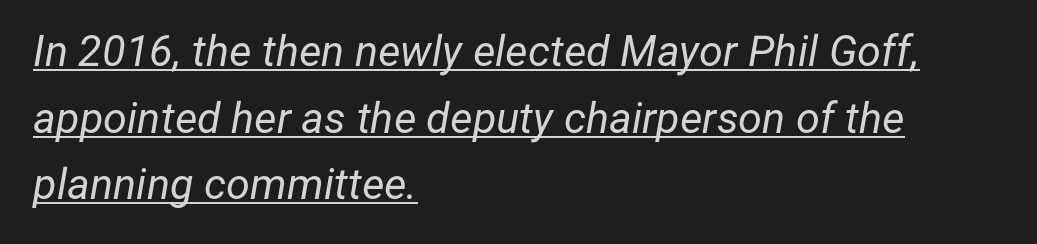
Q: Is the text bold? A: No.
Q: Is the text italic (slanted)? A: Yes, it leans right by about 12 degrees.
Q: Is the text underlined? A: Yes.
Q: How is the paragraph aligned? A: Left-aligned.
Q: Is the spacing between letters normal or unusually wide? A: Normal.
Q: Is the spacing between lines tight, normal or loose? A: Normal.
Q: Width (condensed, normal, or wide)? A: Normal.
Q: Stroke contrast? A: Low.
Q: x-height? A: Medium.
Q: Monospaced? A: No.
